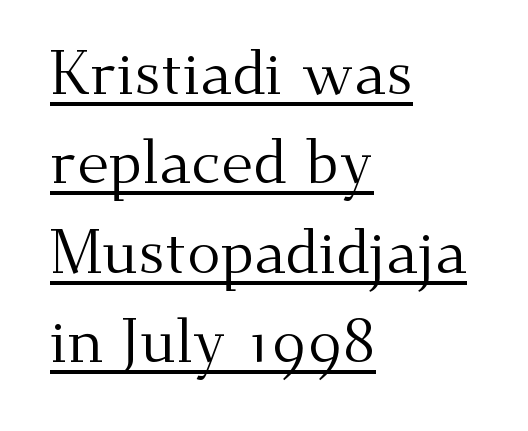
{"serif": "yes", "italic": "no", "bold": "no", "weight": "regular", "width": "normal", "stroke_contrast": "medium", "x_height": "small", "monospaced": "no", "underline": "yes", "align": "left", "line_spacing": "normal", "line_spacing_ratio": 1.44, "letter_spacing": "normal", "letter_spacing_em": 0.0, "glyph_px": 62}
